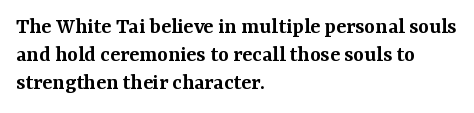
Alignment: flush left. Short note: letters normally spaced. The space directly below the letters is spotless. It's the straight-up-and-down kind of type. Stroke thickness is moderately raised; the sample reads as semibold.
